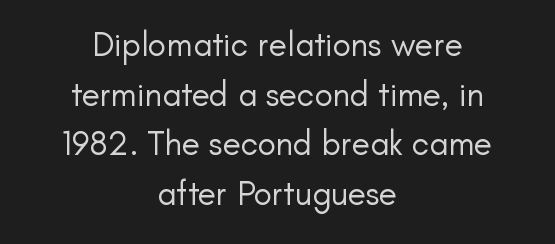
Q: Is the text bold? A: No.
Q: Is the text italic (slanted)? A: No, it is upright.
Q: Is the typeface a serif or a sans-serif typeface? A: Sans-serif.
Q: Is the text underlined? A: No.
Q: How is the paragraph aligned? A: Centered.
Q: Is the spacing between letters normal or unusually wide? A: Normal.
Q: Is the spacing between lines tight, normal or loose? A: Normal.
Q: Width (condensed, normal, or wide)? A: Normal.
Q: Stroke contrast? A: Low.
Q: x-height? A: Small.
Q: Monospaced? A: No.
